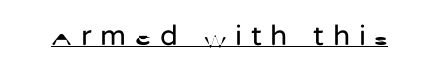
Posture: straight, roman, zero tilt. Substantial extra tracking has been applied to these lines. To sum up the face: it is a sans, with no serifs. A rule runs beneath these lines of type. Stems here are at most as thick as an everyday book face.
